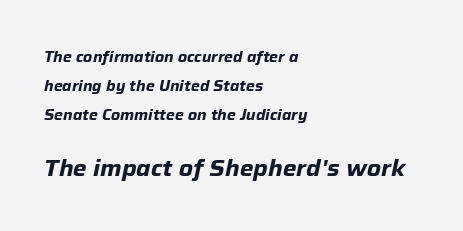
Type size steps up from the first block to the second. Is there much room between lines? Yes — plenty of vertical air separates them. The passage shown is emphatically bold. Emphasis-style slanted type is in use. Line starts are locked; line ends wander. Letter spacing: default.
